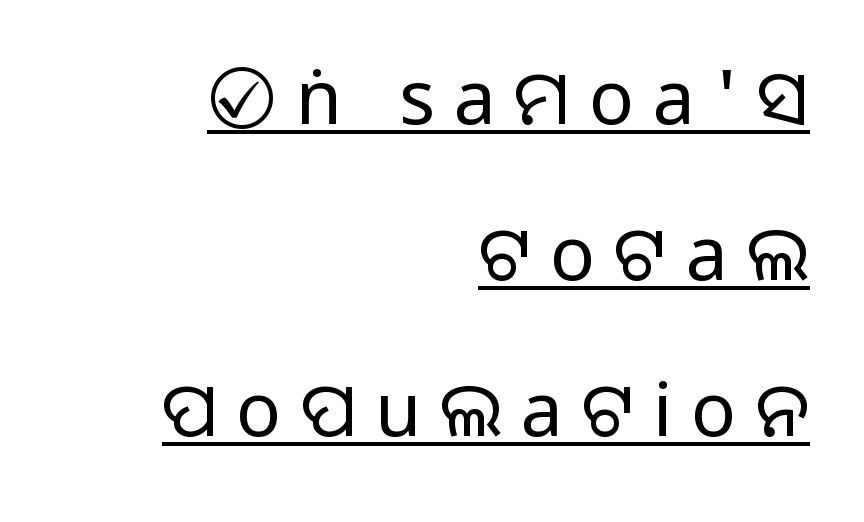
The image shows 75 px regular-weight sans-serif type, upright; set right-aligned, loose line spacing (2.08x), unusually wide letter spacing (+0.25 em), underlined; low stroke contrast and a large x-height.
